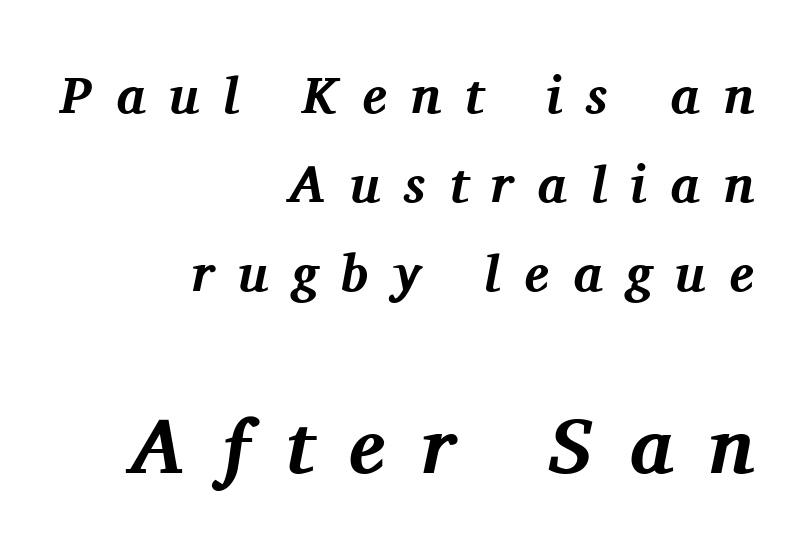
The image shows 78 px bold serif type, italic (leaning right); set right-aligned, line spacing 1.71x, unusually wide letter spacing (+0.46 em), not underlined; the second (bottom) block is 1.5x larger; medium stroke contrast and a medium x-height.
